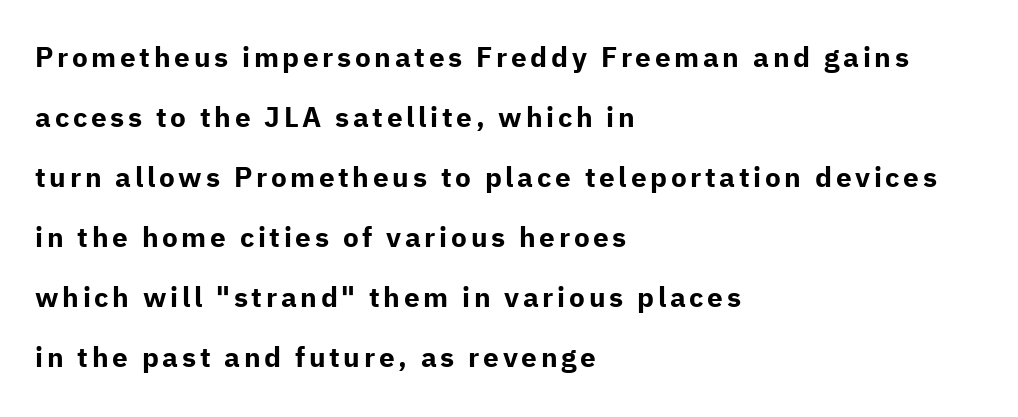
{"serif": "no", "italic": "no", "bold": "yes", "weight": "bold", "width": "normal", "stroke_contrast": "low", "x_height": "medium", "monospaced": "no", "underline": "no", "align": "left", "line_spacing": "loose", "line_spacing_ratio": 2.14, "glyph_px": 28}
